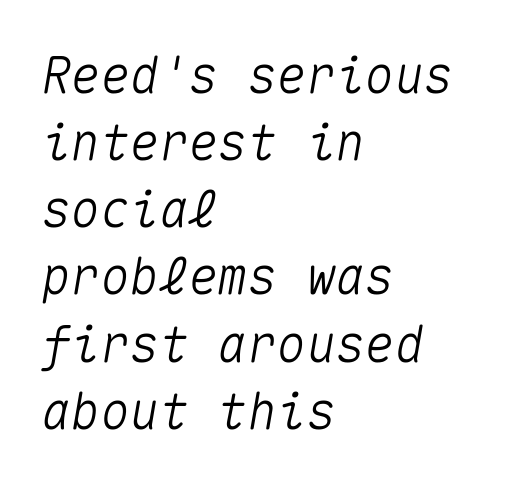
The image shows 49 px text type, italic (leaning right), monospaced; set left-aligned, normal line spacing (1.37x), normal letter spacing, not underlined; medium stroke contrast and a medium x-height.
